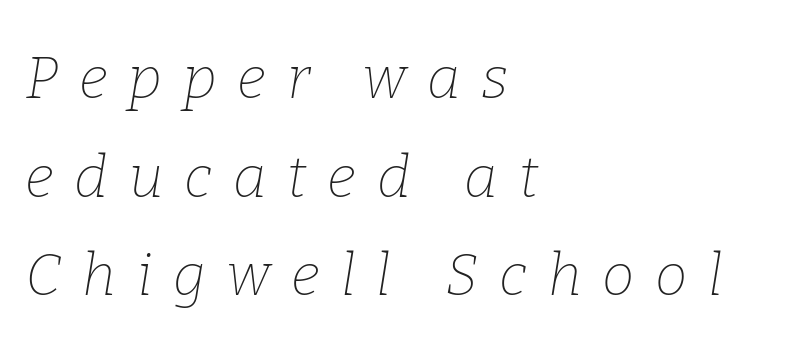
The image shows 58 px thin serif type, italic (leaning right); set left-aligned, normal line spacing (1.7x), unusually wide letter spacing (+0.36 em), not underlined; low stroke contrast and a medium x-height.
